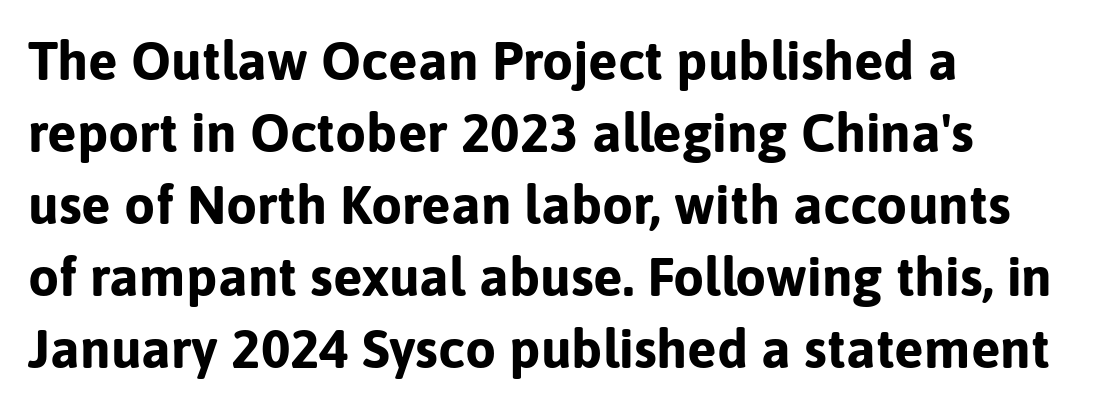
{"serif": "no", "italic": "no", "bold": "yes", "weight": "bold", "width": "normal", "stroke_contrast": "low", "x_height": "medium", "monospaced": "no", "underline": "no", "align": "left", "line_spacing": "normal", "line_spacing_ratio": 1.31, "letter_spacing": "normal", "letter_spacing_em": 0.0, "glyph_px": 55}
